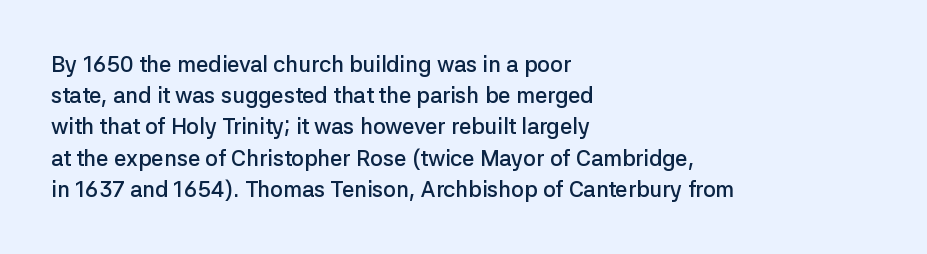
{"italic": "no", "bold": "semi", "underline": "no", "align": "left", "line_spacing": "normal", "line_spacing_ratio": 1.42, "letter_spacing": "normal", "letter_spacing_em": 0.0, "glyph_px": 22}
